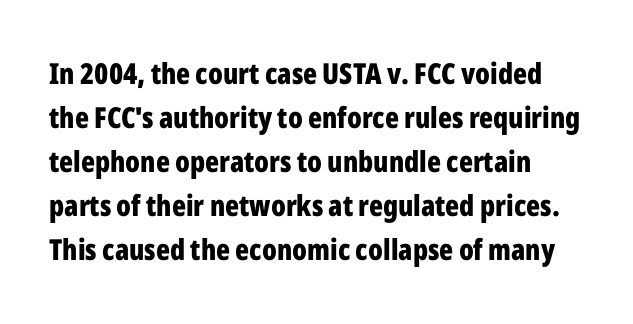
Q: Is the text bold? A: Yes.
Q: Is the text italic (slanted)? A: No, it is upright.
Q: Is the typeface a serif or a sans-serif typeface? A: Sans-serif.
Q: Is the text underlined? A: No.
Q: Is the spacing between letters normal or unusually wide? A: Normal.
Q: Is the spacing between lines tight, normal or loose? A: Normal.
Q: Width (condensed, normal, or wide)? A: Condensed.
Q: Stroke contrast? A: Low.
Q: x-height? A: Medium.
Q: Monospaced? A: No.
